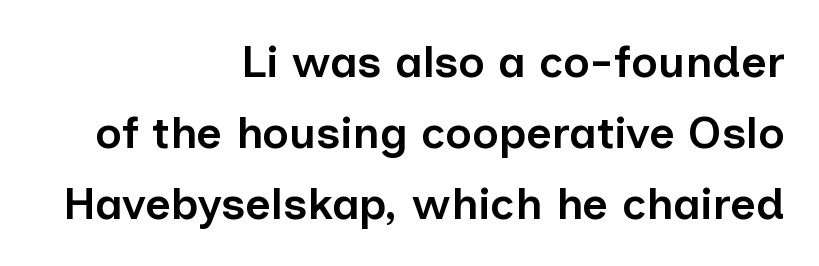
{"serif": "no", "italic": "no", "bold": "semi", "weight": "semibold", "width": "normal", "stroke_contrast": "low", "x_height": "medium", "monospaced": "no", "underline": "no", "align": "right", "line_spacing": "normal", "line_spacing_ratio": 1.58, "letter_spacing": "normal", "letter_spacing_em": 0.0, "glyph_px": 45}
